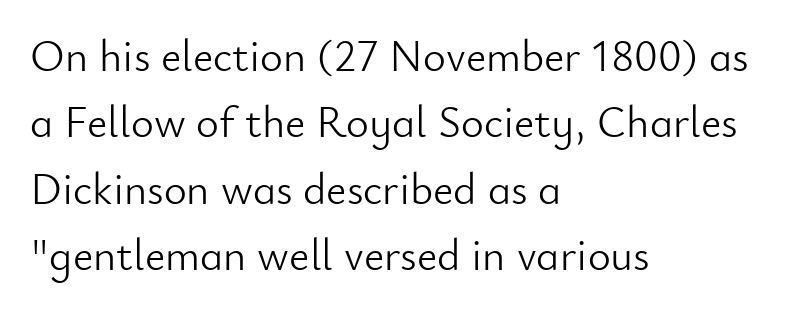
Q: Is the text bold? A: No.
Q: Is the text italic (slanted)? A: No, it is upright.
Q: Is the typeface a serif or a sans-serif typeface? A: Sans-serif.
Q: Is the text underlined? A: No.
Q: How is the paragraph aligned? A: Left-aligned.
Q: Is the spacing between letters normal or unusually wide? A: Normal.
Q: Is the spacing between lines tight, normal or loose? A: Normal.
Q: Width (condensed, normal, or wide)? A: Normal.
Q: Stroke contrast? A: Low.
Q: x-height? A: Small.
Q: Monospaced? A: No.
